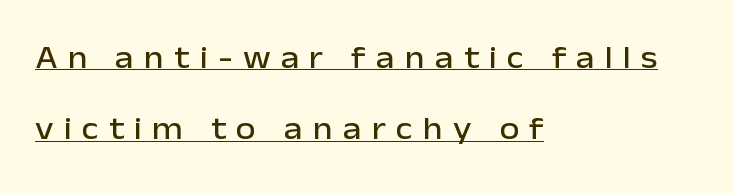
Visually the block forms a straight wall on the left and a jagged coastline on the right. The string is rendered with underlining switched on. Letterform terminals end flat and unadorned throughout the passage. The designer dialed line spacing up above the default. Do the characters align in a grid? No, the font is proportional. Display-style spreading of the glyphs; the letterfit is very open.
